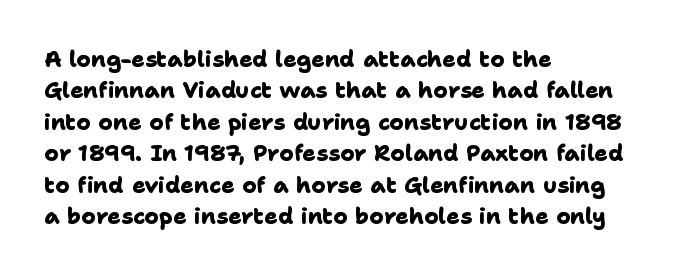
{"bold": "yes", "underline": "no", "align": "left", "line_spacing": "normal", "line_spacing_ratio": 1.43, "letter_spacing": "normal", "letter_spacing_em": 0.0, "glyph_px": 22}
